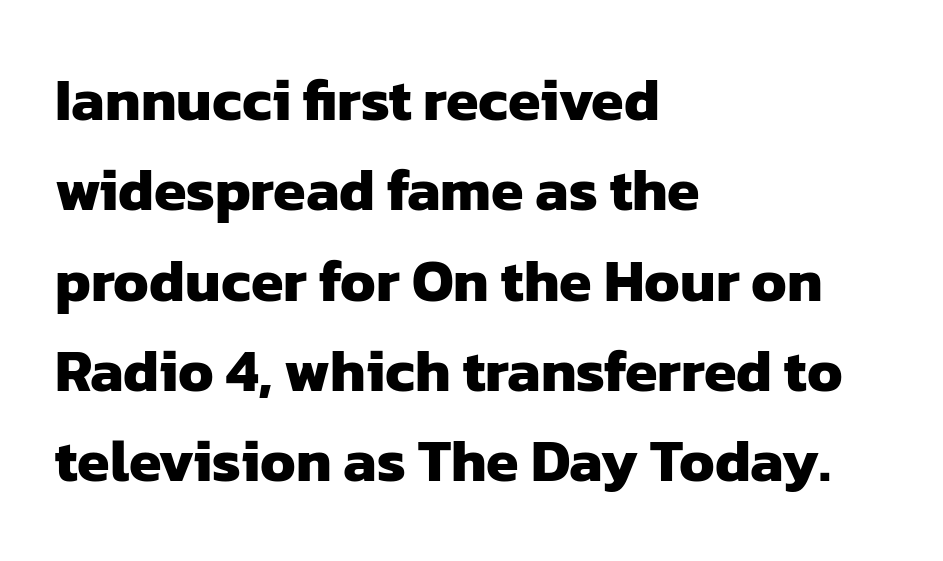
{"serif": "no", "bold": "yes", "weight": "heavy", "width": "normal", "stroke_contrast": "low", "x_height": "medium", "monospaced": "no", "underline": "no", "align": "left", "line_spacing": "normal", "line_spacing_ratio": 1.53, "letter_spacing": "normal", "letter_spacing_em": 0.0, "glyph_px": 59}
